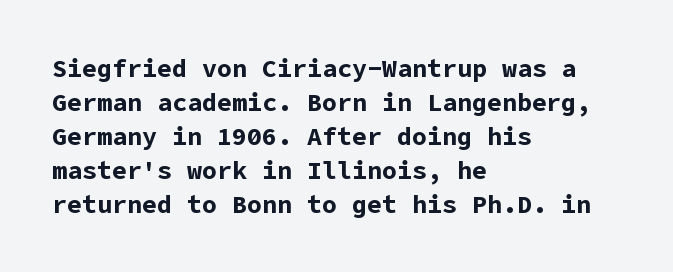
{"italic": "no", "bold": "yes", "underline": "no", "align": "left", "line_spacing": "normal", "line_spacing_ratio": 1.36, "letter_spacing": "normal", "letter_spacing_em": 0.0, "glyph_px": 25}
